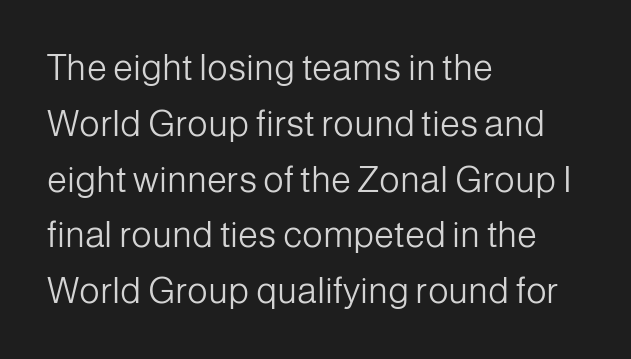
{"serif": "no", "italic": "no", "bold": "no", "weight": "light", "width": "normal", "stroke_contrast": "low", "x_height": "medium", "monospaced": "no", "underline": "no", "align": "left", "line_spacing": "normal", "line_spacing_ratio": 1.55, "letter_spacing": "normal", "letter_spacing_em": 0.0, "glyph_px": 36}
